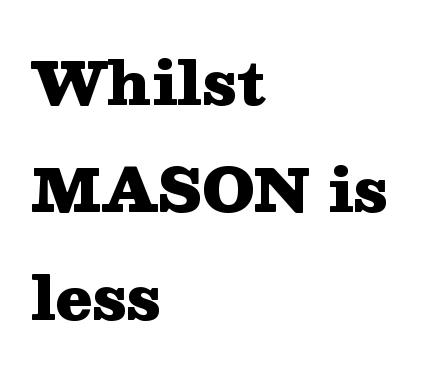
The image shows 59 px heavy, wide serif type, upright; set left-aligned, line spacing 1.82x, normal letter spacing, not underlined; medium stroke contrast and a medium x-height.
